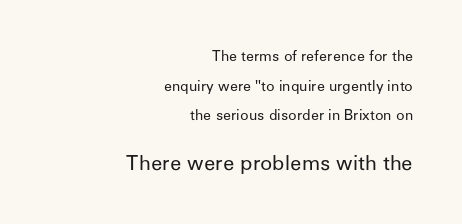
The image shows 20 px text type, upright; set right-aligned, loose line spacing (2.12x), normal letter spacing, not underlined; the second (bottom) block is 1.43x larger.
